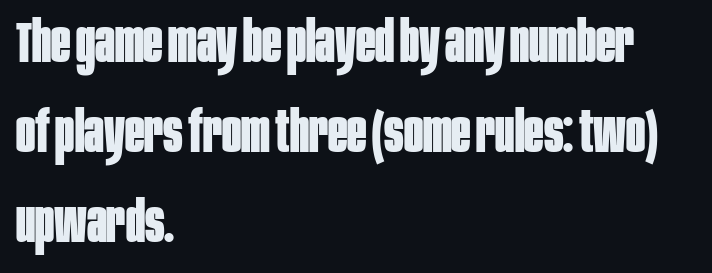
The image shows 57 px bold, condensed sans-serif type, upright; set left-aligned, normal line spacing (1.58x), normal letter spacing, not underlined; low stroke contrast and a large x-height.
